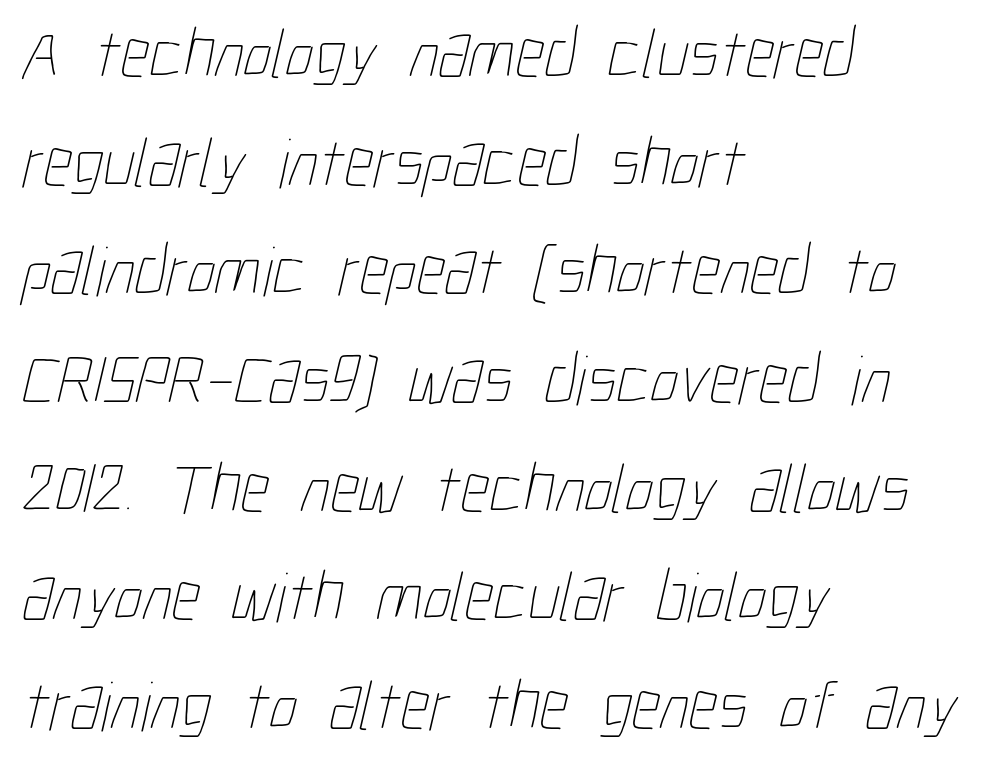
The image shows 71 px thin, condensed type; set left-aligned, normal line spacing (1.53x), normal letter spacing, not underlined; low stroke contrast and a medium x-height.
